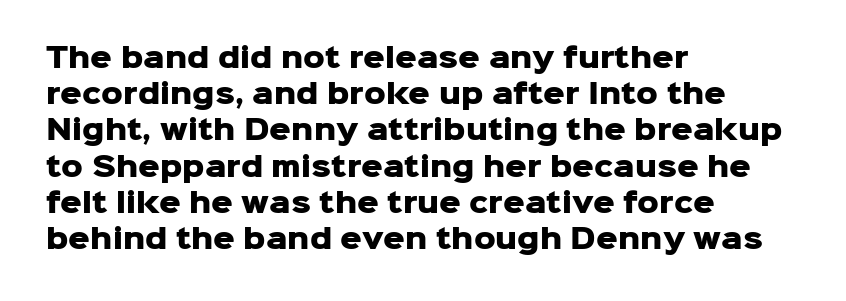
The image shows 27 px bold type, upright; set left-aligned, normal line spacing (1.34x), normal letter spacing, not underlined.
